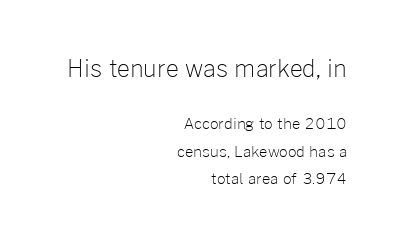
The initial chunk of copy outweighs the following chunk in type size. Line endings align vertically; line beginnings do not. The glyphs are unaccompanied by any horizontal stroke below them. The typography opts for an upright posture over an oblique one. The horizontal fit of the characters is conventional and even. Heaviness? Minimal to ordinary, like unemphasized prose.
